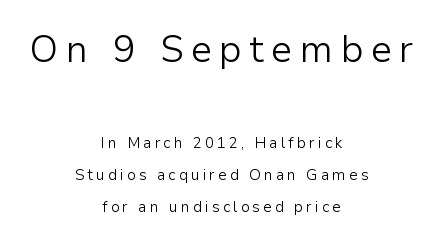
Q: Is the text bold? A: No.
Q: Is the text italic (slanted)? A: No, it is upright.
Q: Is the typeface a serif or a sans-serif typeface? A: Sans-serif.
Q: Is the text underlined? A: No.
Q: How is the paragraph aligned? A: Centered.
Q: Is the spacing between letters normal or unusually wide? A: Unusually wide.
Q: Is the spacing between lines tight, normal or loose? A: Loose.
Q: Which block of text is set in a larger size, the first (top) or the second (bottom)? A: The first (top) one.
Q: Width (condensed, normal, or wide)? A: Normal.
Q: Stroke contrast? A: Low.
Q: x-height? A: Medium.
Q: Monospaced? A: No.
